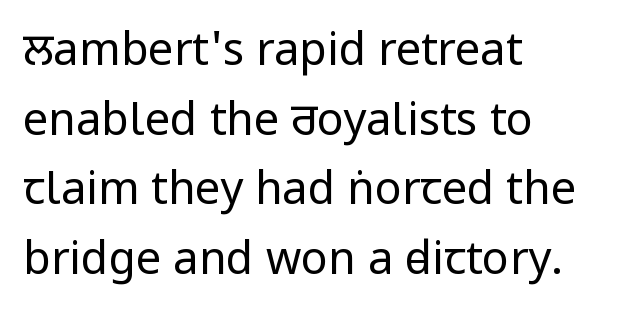
Q: Is the text bold? A: No.
Q: Is the text italic (slanted)? A: No, it is upright.
Q: Is the typeface a serif or a sans-serif typeface? A: Sans-serif.
Q: Is the text underlined? A: No.
Q: How is the paragraph aligned? A: Left-aligned.
Q: Is the spacing between letters normal or unusually wide? A: Normal.
Q: Is the spacing between lines tight, normal or loose? A: Normal.
Q: Width (condensed, normal, or wide)? A: Condensed.
Q: Stroke contrast? A: Low.
Q: x-height? A: Large.
Q: Monospaced? A: No.
